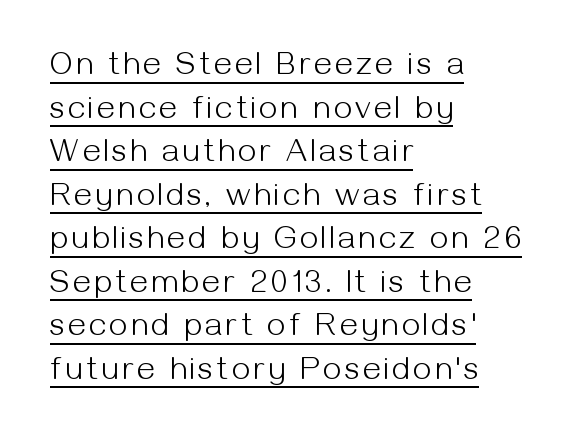
{"serif": "no", "italic": "no", "bold": "no", "weight": "light", "width": "normal", "stroke_contrast": "medium", "x_height": "medium", "monospaced": "no", "underline": "yes", "align": "left", "line_spacing": "normal", "line_spacing_ratio": 1.36, "glyph_px": 32}
